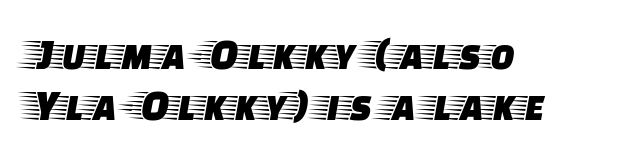
Words float on clear page, feet unadorned. Reading down the block, your eye returns to a fixed left position each line. There is no visible air inserted between adjacent glyphs. The designer went with a serif here, giving each stem small feet.
